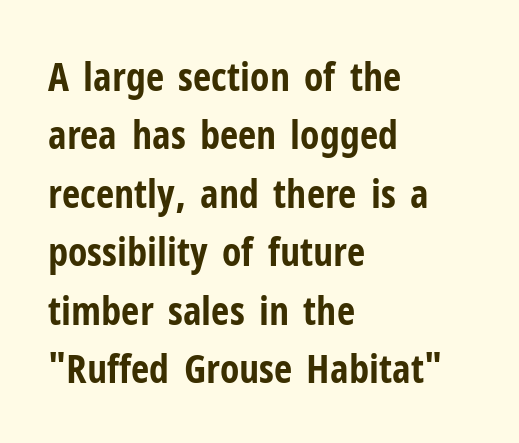
{"serif": "no", "italic": "no", "bold": "yes", "weight": "bold", "width": "condensed", "stroke_contrast": "low", "x_height": "medium", "monospaced": "no", "underline": "no", "align": "left", "line_spacing": "normal", "line_spacing_ratio": 1.46, "letter_spacing": "normal", "letter_spacing_em": 0.0, "glyph_px": 40}
